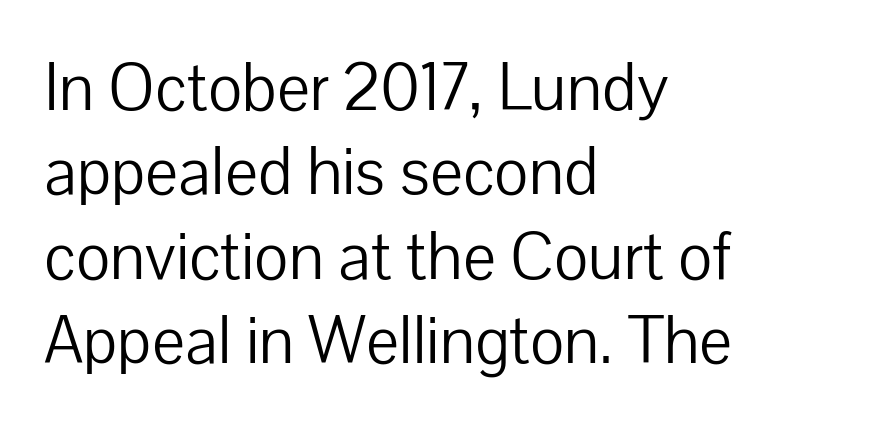
Q: Is the text bold? A: No.
Q: Is the text italic (slanted)? A: No, it is upright.
Q: Is the typeface a serif or a sans-serif typeface? A: Sans-serif.
Q: Is the text underlined? A: No.
Q: How is the paragraph aligned? A: Left-aligned.
Q: Is the spacing between letters normal or unusually wide? A: Normal.
Q: Is the spacing between lines tight, normal or loose? A: Normal.
Q: Width (condensed, normal, or wide)? A: Normal.
Q: Stroke contrast? A: Low.
Q: x-height? A: Medium.
Q: Monospaced? A: No.
